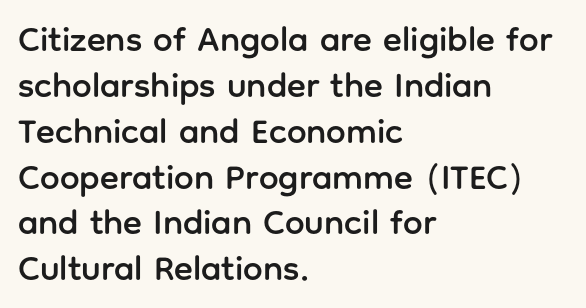
If you drew a line through each stem, it would be perfectly vertical. Do the characters align in a grid? No, the font is proportional. Students, note that the glyphs here touch the page at normal intervals. The typeface chosen for these lines omits serifs. Rows of type keep a routine distance in the vertical direction.
